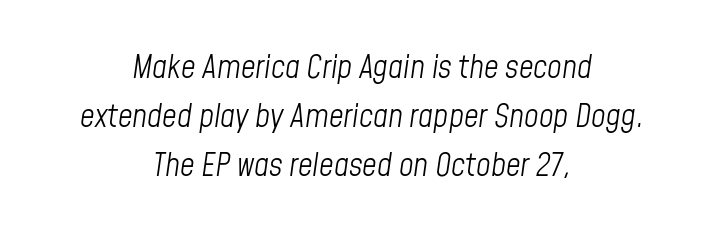
The image shows 32 px light, condensed type, italic (leaning right); set centered, normal line spacing (1.53x), normal letter spacing, not underlined; low stroke contrast and a medium x-height.
